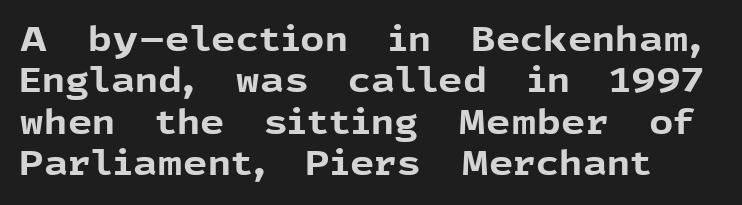
The image shows 34 px bold sans-serif type, upright; set left-aligned, line spacing 1.22x, normal letter spacing, not underlined; a medium x-height.
